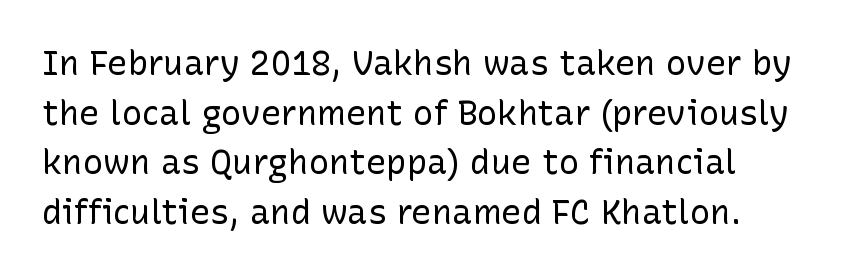
The image shows 34 px regular-weight sans-serif type, upright; set normal line spacing (1.46x), normal letter spacing, not underlined; low stroke contrast and a medium x-height.
